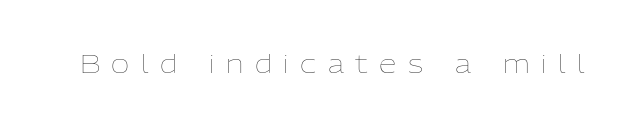
{"italic": "no", "bold": "no", "underline": "no", "letter_spacing": "wide", "letter_spacing_em": 0.46, "glyph_px": 25}
